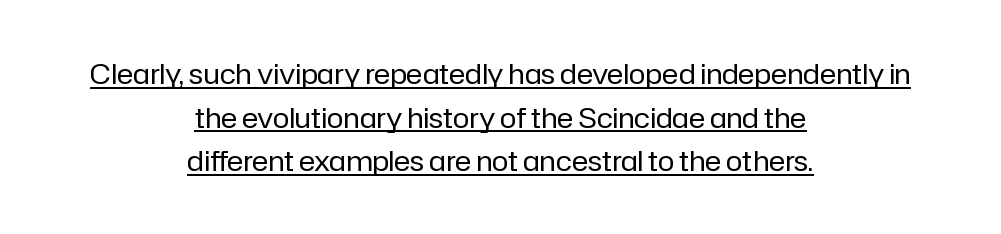
Q: Is the text bold? A: No.
Q: Is the text italic (slanted)? A: No, it is upright.
Q: Is the typeface a serif or a sans-serif typeface? A: Sans-serif.
Q: Is the text underlined? A: Yes.
Q: How is the paragraph aligned? A: Centered.
Q: Is the spacing between letters normal or unusually wide? A: Normal.
Q: Is the spacing between lines tight, normal or loose? A: Normal.
Q: Width (condensed, normal, or wide)? A: Normal.
Q: Stroke contrast? A: Low.
Q: x-height? A: Medium.
Q: Monospaced? A: No.
